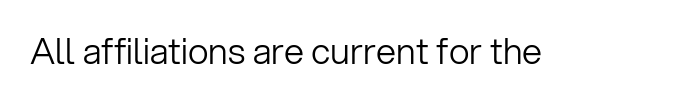
Q: Is the text bold? A: No.
Q: Is the text italic (slanted)? A: No, it is upright.
Q: Is the typeface a serif or a sans-serif typeface? A: Sans-serif.
Q: Is the text underlined? A: No.
Q: Is the spacing between letters normal or unusually wide? A: Normal.
Q: Width (condensed, normal, or wide)? A: Normal.
Q: Stroke contrast? A: Low.
Q: x-height? A: Medium.
Q: Monospaced? A: No.
